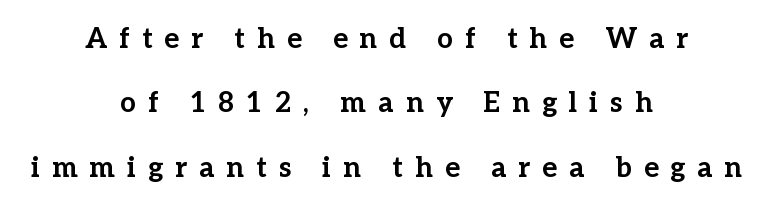
The image shows 28 px bold serif type, upright; set centered, loose line spacing (2.3x), unusually wide letter spacing (+0.43 em), not underlined; low stroke contrast and a medium x-height.
